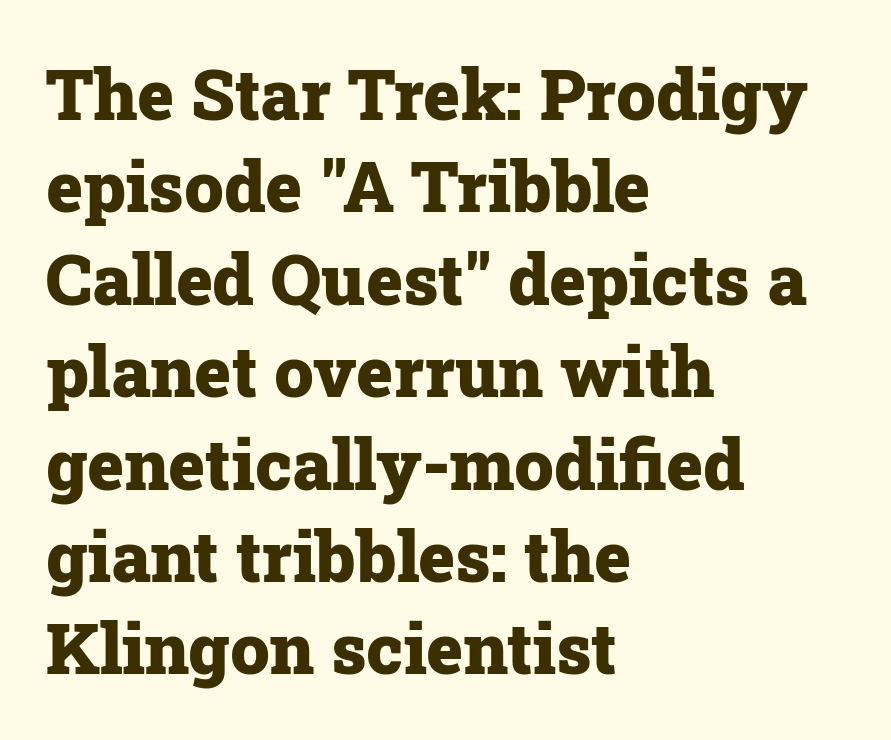
{"serif": "yes", "italic": "no", "bold": "yes", "weight": "heavy", "width": "normal", "stroke_contrast": "low", "x_height": "medium", "monospaced": "no", "underline": "no", "align": "left", "line_spacing": "normal", "line_spacing_ratio": 1.32, "letter_spacing": "normal", "letter_spacing_em": 0.0, "glyph_px": 70}
